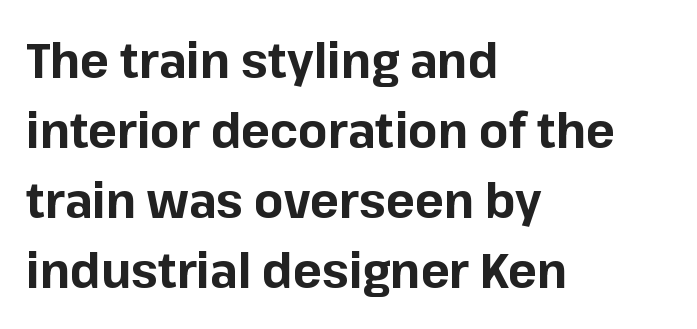
Q: Is the text bold? A: Yes.
Q: Is the text italic (slanted)? A: No, it is upright.
Q: Is the typeface a serif or a sans-serif typeface? A: Sans-serif.
Q: Is the text underlined? A: No.
Q: How is the paragraph aligned? A: Left-aligned.
Q: Is the spacing between letters normal or unusually wide? A: Normal.
Q: Is the spacing between lines tight, normal or loose? A: Normal.
Q: Width (condensed, normal, or wide)? A: Normal.
Q: Stroke contrast? A: Low.
Q: x-height? A: Medium.
Q: Monospaced? A: No.
